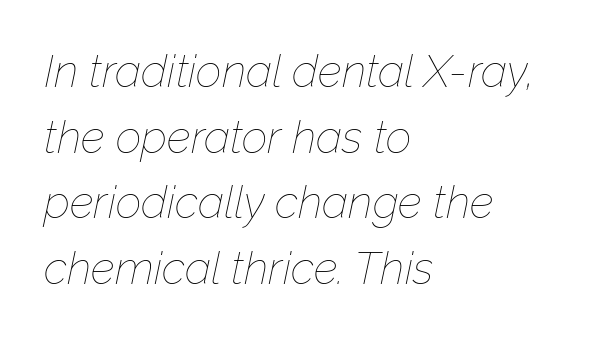
These lines keep a tight, regular rhythm from letter to letter. No word sits above an underline. Do the characters align in a grid? No, the font is proportional. The line-height multiplier appears to be the usual default. Designer's note — italics engaged. The rendering anchors every line to the left-hand side.
